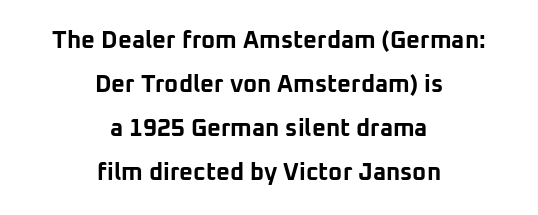
How are the letters spaced? Ordinarily, with no added tracking. Tall strokes in this sample are plumb rather than angled. Type without underlining. The lines are quadded center.
